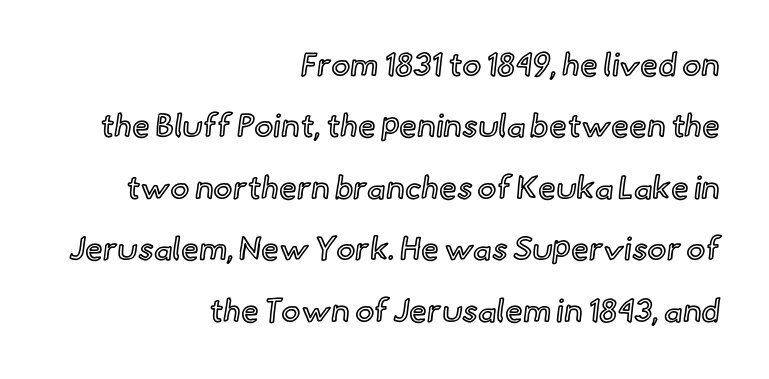
{"width": "normal", "x_height": "small", "monospaced": "no", "underline": "no", "align": "right", "line_spacing": "loose", "line_spacing_ratio": 1.92, "letter_spacing": "normal", "letter_spacing_em": 0.0, "glyph_px": 32}
